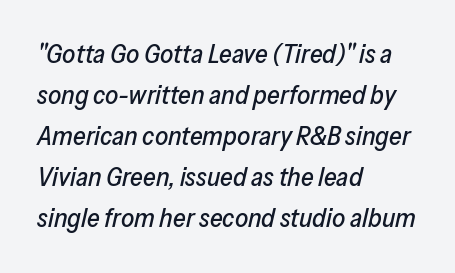
Q: Is the text italic (slanted)? A: Yes, it leans right by about 13 degrees.
Q: Is the text underlined? A: No.
Q: How is the paragraph aligned? A: Left-aligned.
Q: Is the spacing between letters normal or unusually wide? A: Normal.
Q: Is the spacing between lines tight, normal or loose? A: Normal.
